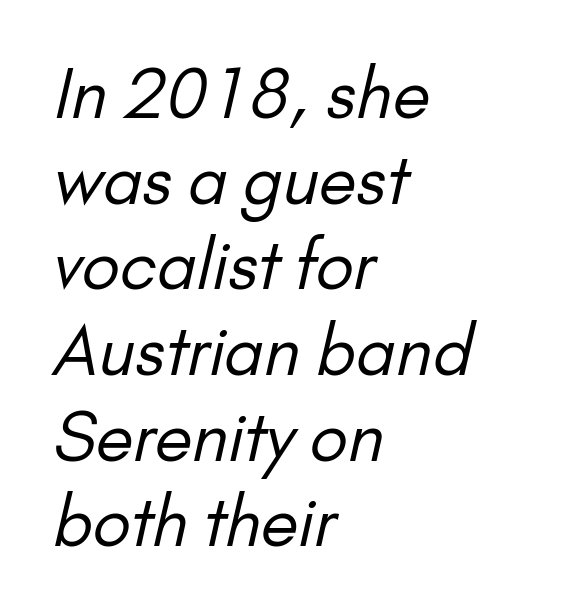
Is the block centered? No — it sits flush against the left margin. You could not count columns in this text — the font is proportionally spaced. The passage shown stacks its lines at a standard gap. What stands out about the letter spacing? Nothing — it is the standard amount. Descender tails drop into unmarked territory. The font is comparable to plain body text, perhaps lighter.
